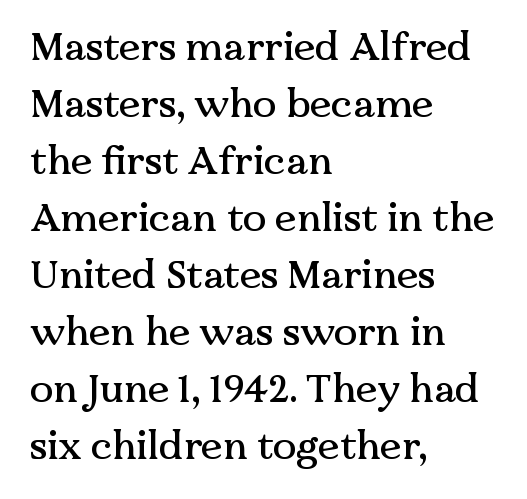
The image shows 39 px serif type, upright; set left-aligned, normal line spacing (1.46x), normal letter spacing, not underlined; medium stroke contrast and a medium x-height.
